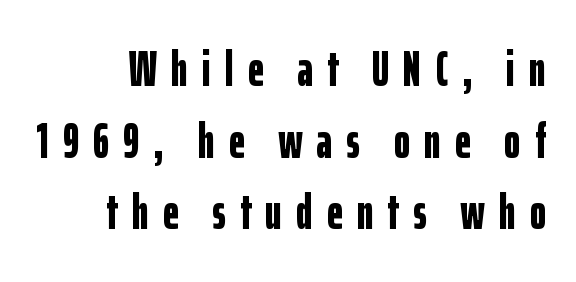
This rendering employs a face without finishing strokes, i.e., a sans-serif. This rendering features lettering with no underline. A typesetter would call this proportional, since set widths differ per character. The letters are spread apart with noticeably loose tracking. Set as a true bold cut, around the 700 mark. What's the leading like? Ordinary, nothing unusual.
